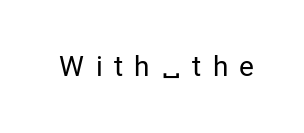
{"serif": "no", "italic": "no", "bold": "no", "weight": "regular", "width": "normal", "stroke_contrast": "low", "x_height": "medium", "monospaced": "no", "underline": "no", "letter_spacing": "wide", "letter_spacing_em": 0.4, "glyph_px": 28}
